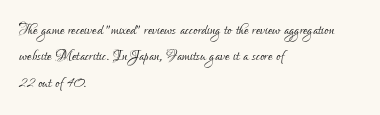
{"bold": "no", "underline": "no", "align": "left", "line_spacing": "normal", "line_spacing_ratio": 1.32, "letter_spacing": "normal", "letter_spacing_em": 0.0, "glyph_px": 20}
